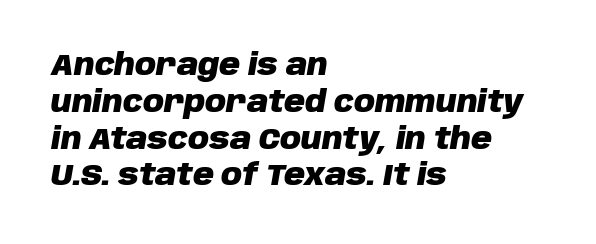
Q: Is the text bold? A: Yes.
Q: Is the text italic (slanted)? A: Yes, it leans right by about 10 degrees.
Q: Is the text underlined? A: No.
Q: How is the paragraph aligned? A: Left-aligned.
Q: Is the spacing between letters normal or unusually wide? A: Normal.
Q: Is the spacing between lines tight, normal or loose? A: Normal.
Q: Width (condensed, normal, or wide)? A: Normal.
Q: Stroke contrast? A: Low.
Q: x-height? A: Large.
Q: Monospaced? A: No.
